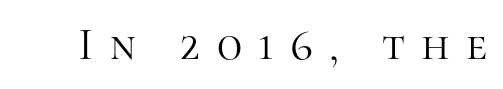
{"serif": "yes", "italic": "no", "bold": "no", "weight": "light", "width": "normal", "stroke_contrast": "high", "x_height": "medium", "monospaced": "no", "underline": "no", "letter_spacing": "wide", "letter_spacing_em": 0.35, "glyph_px": 46}
